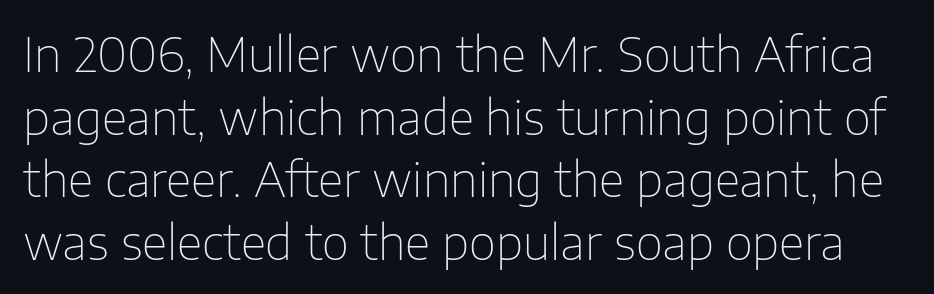
The image shows 47 px thin sans-serif type, upright; set normal line spacing (1.33x), normal letter spacing, not underlined; low stroke contrast and a medium x-height.
